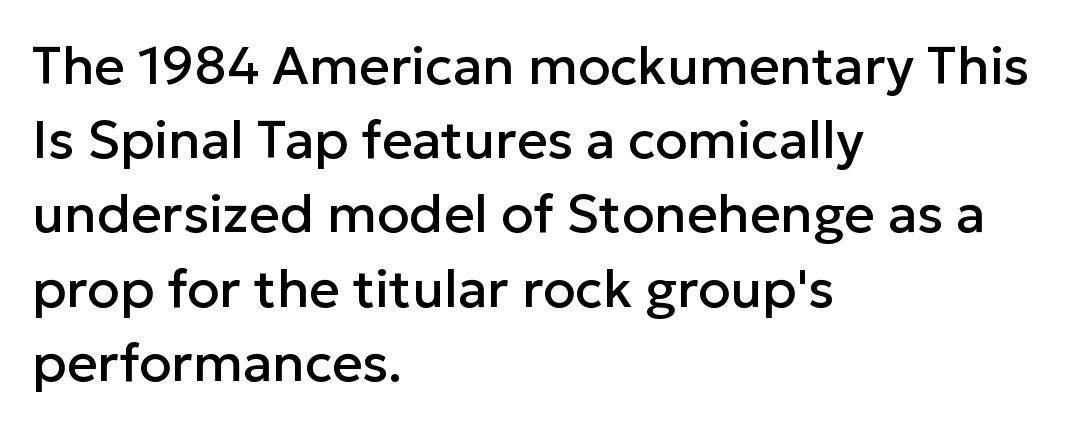
Q: Is the text italic (slanted)? A: No, it is upright.
Q: Is the typeface a serif or a sans-serif typeface? A: Sans-serif.
Q: Is the text underlined? A: No.
Q: How is the paragraph aligned? A: Left-aligned.
Q: Is the spacing between letters normal or unusually wide? A: Normal.
Q: Is the spacing between lines tight, normal or loose? A: Normal.
Q: Width (condensed, normal, or wide)? A: Normal.
Q: Stroke contrast? A: Low.
Q: x-height? A: Medium.
Q: Monospaced? A: No.
